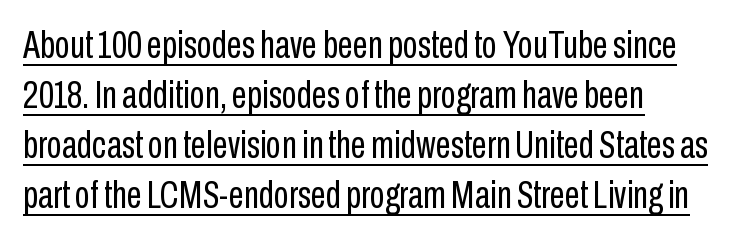
Rendered with straight, roman letterforms. In terms of letterspacing, this is plain default setting. Horizontal bands of white between lines are of average thickness. Proportional: the letters do not fall into vertical columns. This rendering employs a face without finishing strokes, i.e., a sans-serif. The weight tops out at a normal text grade.
